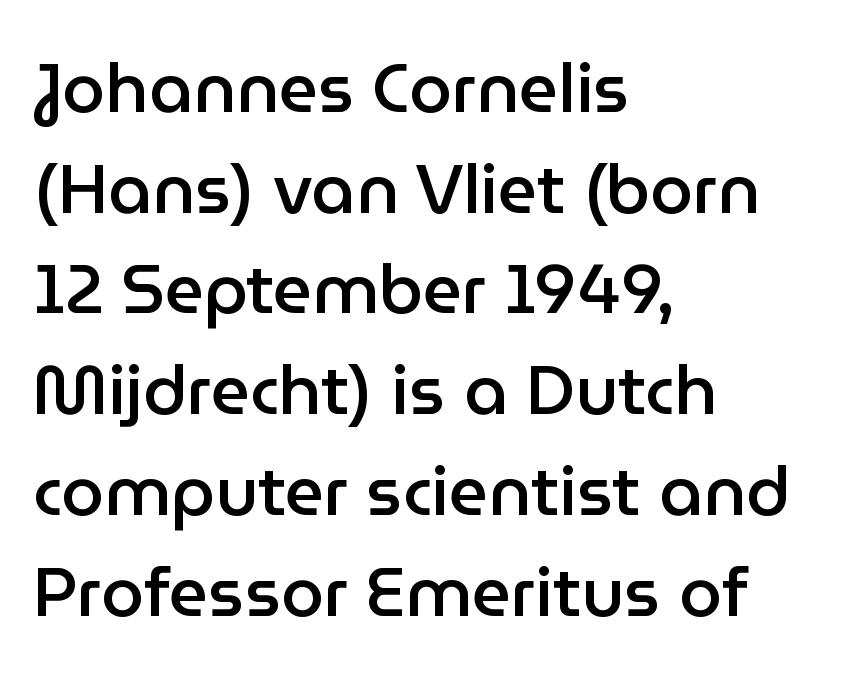
The image shows 69 px semibold sans-serif type, upright; set left-aligned, normal line spacing (1.46x), normal letter spacing, not underlined; low stroke contrast and a medium x-height.
